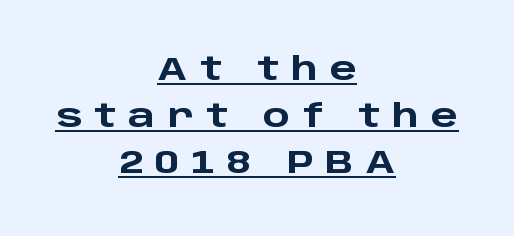
Q: Is the text bold? A: Yes.
Q: Is the text italic (slanted)? A: No, it is upright.
Q: Is the typeface a serif or a sans-serif typeface? A: Sans-serif.
Q: Is the text underlined? A: Yes.
Q: How is the paragraph aligned? A: Centered.
Q: Is the spacing between letters normal or unusually wide? A: Unusually wide.
Q: Is the spacing between lines tight, normal or loose? A: Normal.
Q: Width (condensed, normal, or wide)? A: Wide.
Q: Stroke contrast? A: Low.
Q: x-height? A: Large.
Q: Monospaced? A: No.
